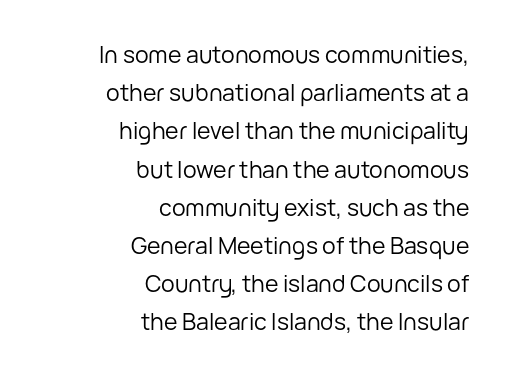
Q: Is the text bold? A: No.
Q: Is the text italic (slanted)? A: No, it is upright.
Q: Is the text underlined? A: No.
Q: How is the paragraph aligned? A: Right-aligned.
Q: Is the spacing between letters normal or unusually wide? A: Normal.
Q: Is the spacing between lines tight, normal or loose? A: Normal.
